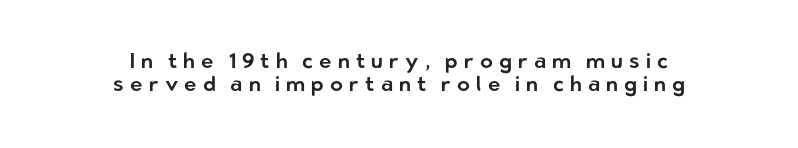
{"italic": "no", "underline": "no", "align": "center", "line_spacing": "tight", "line_spacing_ratio": 1.1, "letter_spacing": "wide", "letter_spacing_em": 0.29, "glyph_px": 21}
